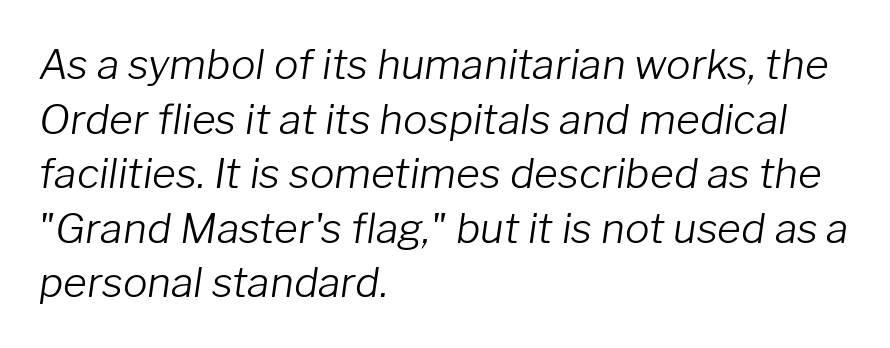
{"italic": "yes", "lean": "right", "slant_degrees": 8, "bold": "no", "weight": "light", "width": "normal", "stroke_contrast": "low", "x_height": "medium", "monospaced": "no", "underline": "no", "align": "left", "line_spacing": "normal", "line_spacing_ratio": 1.33, "letter_spacing": "normal", "letter_spacing_em": 0.0, "glyph_px": 41}
